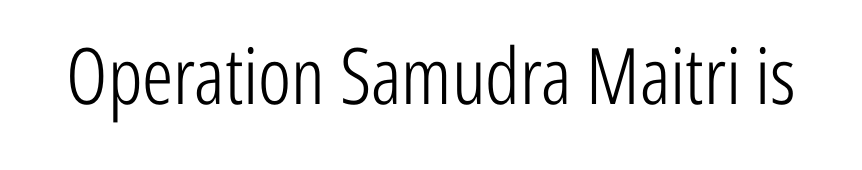
{"serif": "no", "italic": "no", "bold": "no", "weight": "light", "width": "condensed", "stroke_contrast": "low", "x_height": "medium", "monospaced": "no", "underline": "no", "letter_spacing": "normal", "letter_spacing_em": 0.0, "glyph_px": 78}
